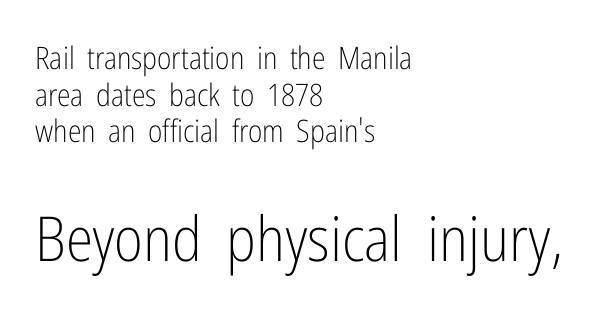
Q: Is the text bold? A: No.
Q: Is the text italic (slanted)? A: No, it is upright.
Q: Is the typeface a serif or a sans-serif typeface? A: Sans-serif.
Q: Is the text underlined? A: No.
Q: How is the paragraph aligned? A: Left-aligned.
Q: Is the spacing between letters normal or unusually wide? A: Normal.
Q: Which block of text is set in a larger size, the first (top) or the second (bottom)? A: The second (bottom) one.
Q: Width (condensed, normal, or wide)? A: Condensed.
Q: Stroke contrast? A: Low.
Q: x-height? A: Medium.
Q: Monospaced? A: No.
